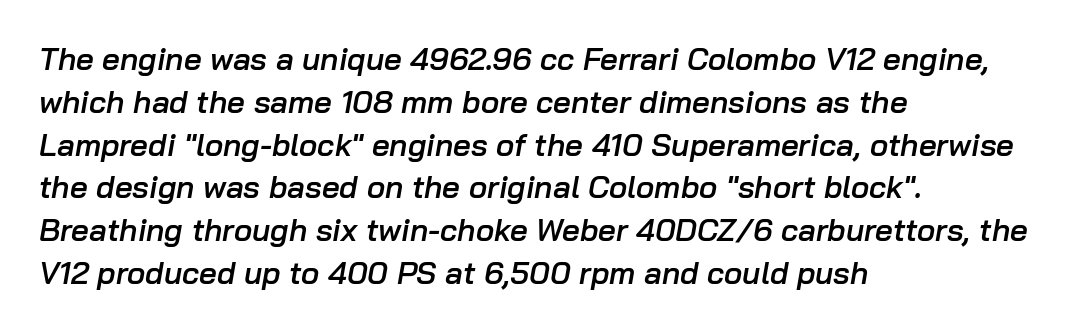
{"italic": "yes", "lean": "right", "slant_degrees": 10, "bold": "semi", "weight": "semibold", "width": "normal", "stroke_contrast": "low", "x_height": "medium", "monospaced": "no", "underline": "no", "align": "left", "line_spacing": "normal", "line_spacing_ratio": 1.38, "letter_spacing": "normal", "letter_spacing_em": 0.0, "glyph_px": 31}
